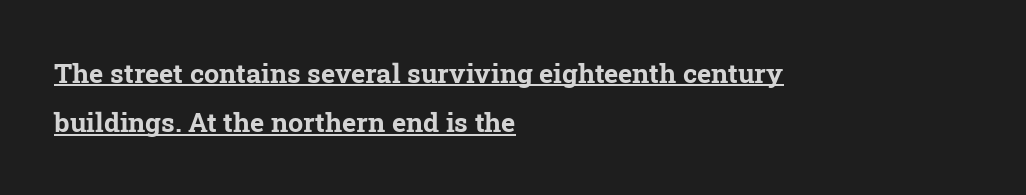
Q: Is the text bold? A: Yes.
Q: Is the text underlined? A: Yes.
Q: How is the paragraph aligned? A: Left-aligned.
Q: Is the spacing between letters normal or unusually wide? A: Normal.
